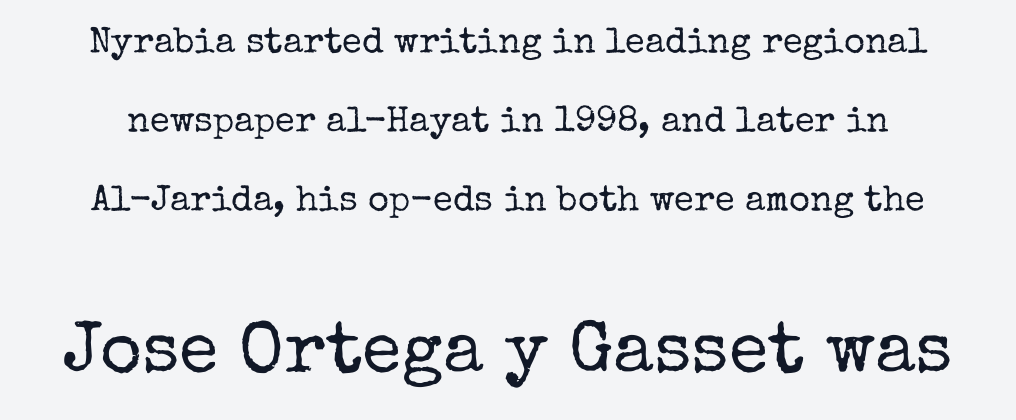
The image shows 72 px regular-weight serif type, upright; set loose line spacing (2.19x), normal letter spacing, not underlined; the second (bottom) block is 2.0x larger; low stroke contrast and a medium x-height.
